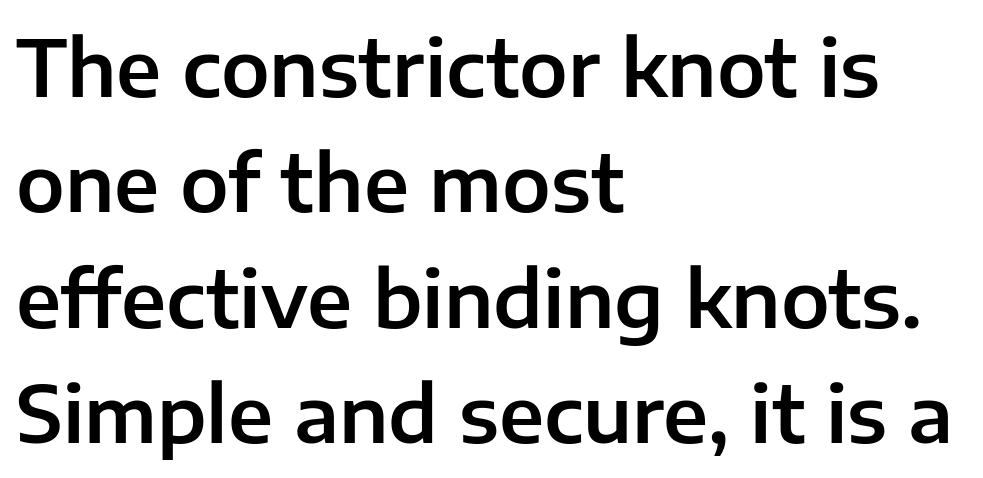
Quick note: not italic, upright. Look at the tracking — it's just the regular setting, nothing added. The setting favours the left margin, as ordinary paragraphs usually do. The zone under the glyphs is completely vacant. The line-height multiplier appears to be the usual default.
